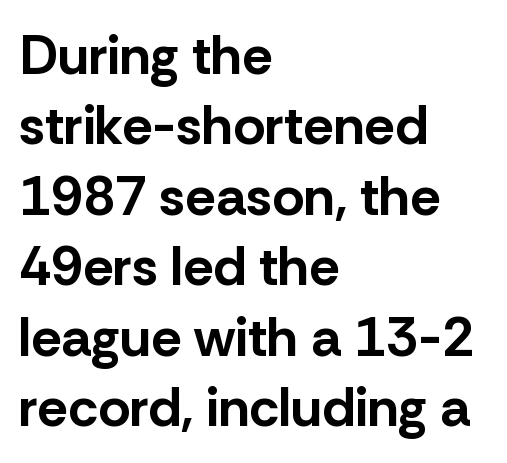
The image shows 55 px bold sans-serif type, upright; set left-aligned, normal line spacing (1.28x), normal letter spacing, not underlined; low stroke contrast and a medium x-height.
